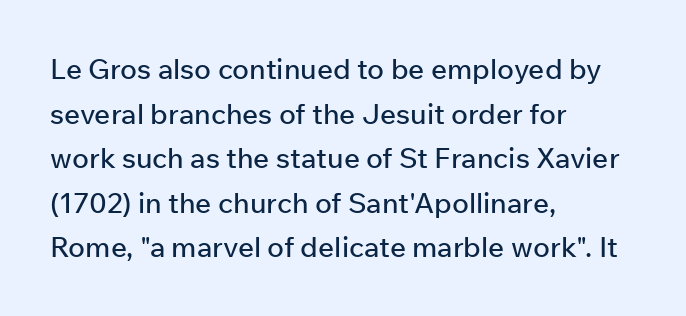
The passage shown is typed in a proportional face where columns would drift. The letters sit at their default tracking, neither squeezed nor spread. This is roman type, the default non-slanted kind. Every row of glyphs begins at an identical x-position on the left.
